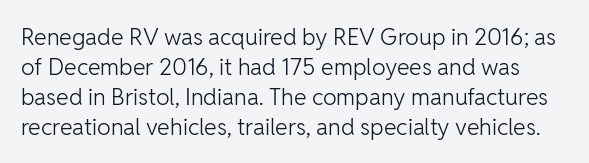
Clear beneath every line of the passage. Weight: regular or lighter. The axis of the letterforms is exactly vertical. Each word holds together tightly as a unit, with standard inter-letter gaps. What's the leading like? Ordinary, nothing unusual.
